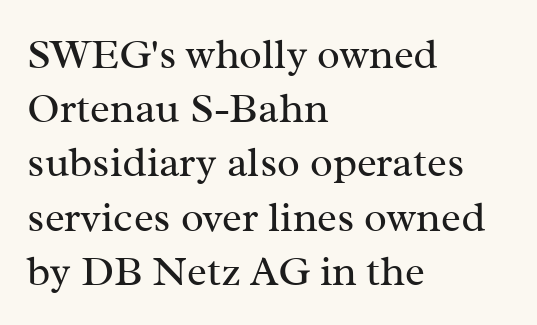
The image shows 42 px regular-weight serif type, upright; set left-aligned, normal line spacing (1.29x), normal letter spacing, not underlined; medium stroke contrast and a medium x-height.
